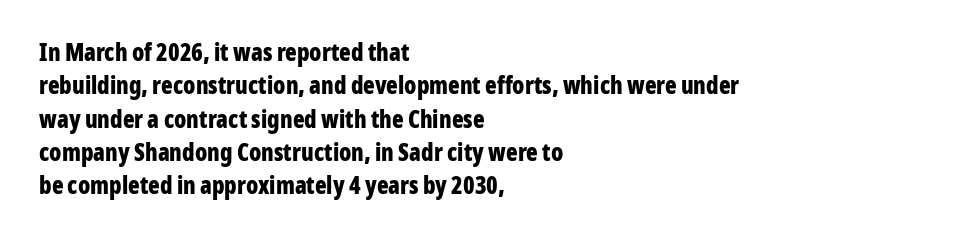
Q: Is the text bold? A: Yes.
Q: Is the text italic (slanted)? A: No, it is upright.
Q: Is the text underlined? A: No.
Q: How is the paragraph aligned? A: Left-aligned.
Q: Is the spacing between letters normal or unusually wide? A: Normal.
Q: Is the spacing between lines tight, normal or loose? A: Normal.
